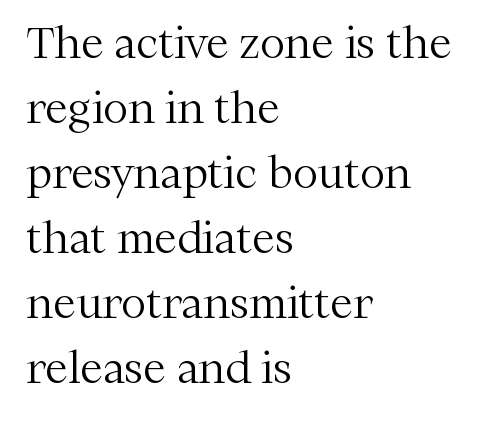
The image shows 42 px light serif type, upright; set left-aligned, normal line spacing (1.55x), normal letter spacing, not underlined; medium stroke contrast and a medium x-height.
